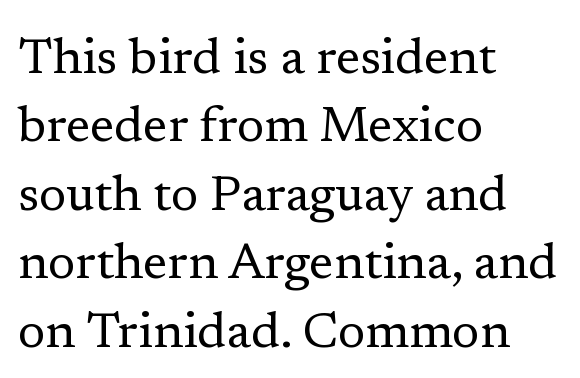
The typeface chosen for these lines features serifs. Compared with a typical body face, this is equally light or lighter still. This block has exactly the height ordinary leading produces. Descender tails drop into unmarked territory.
